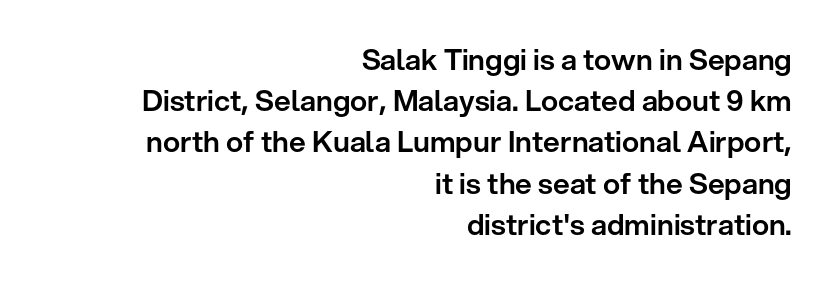
The image shows 29 px sans-serif type, upright; set right-aligned, normal line spacing (1.42x), normal letter spacing, not underlined; low stroke contrast and a medium x-height.
